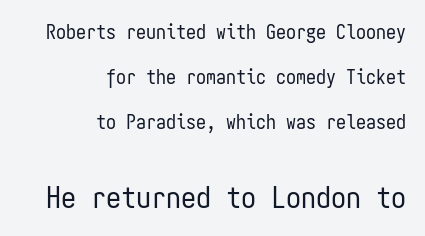
{"serif": "no", "italic": "no", "bold": "no", "weight": "regular", "width": "condensed", "stroke_contrast": "low", "x_height": "medium", "monospaced": "yes", "underline": "no", "align": "right", "line_spacing": "loose", "line_spacing_ratio": 2.26, "letter_spacing": "normal", "letter_spacing_em": 0.0, "larger_block": "second", "size_ratio": 1.5, "glyph_px": 30}
